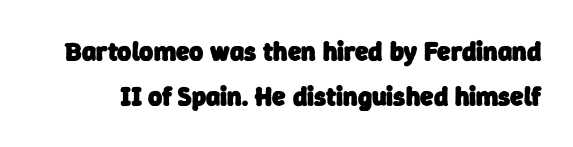
{"bold": "yes", "underline": "no", "line_spacing": "normal", "line_spacing_ratio": 1.67, "letter_spacing": "normal", "letter_spacing_em": 0.0, "glyph_px": 27}
